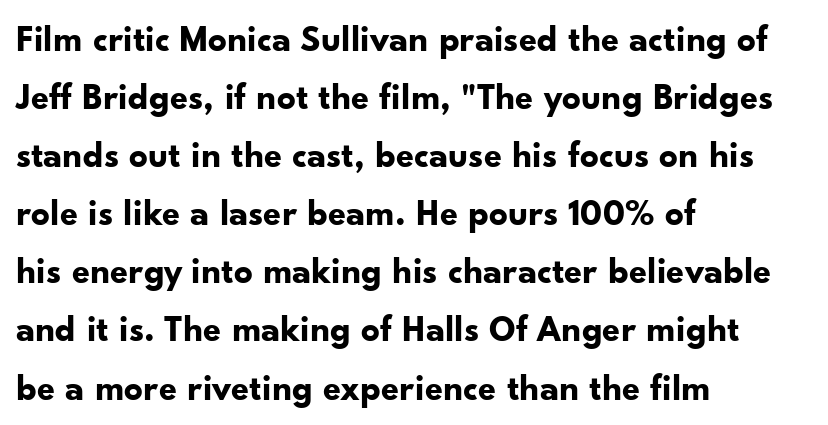
The image shows 37 px bold sans-serif type, upright; set left-aligned, normal line spacing (1.57x), normal letter spacing, not underlined; low stroke contrast and a small x-height.
